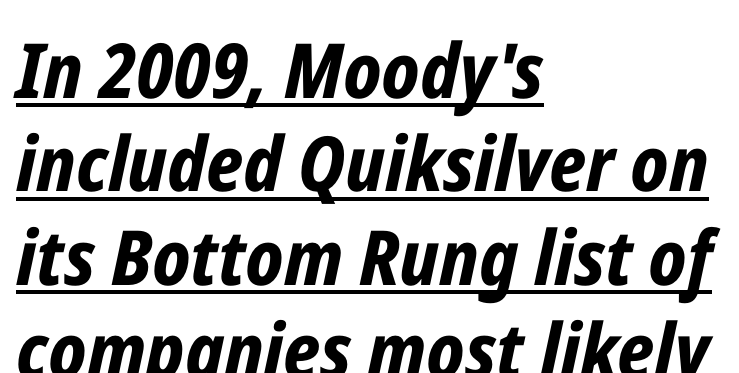
This sample has the flowing, uneven cadence of proportional lettering. The specimen includes a rule beneath the text block's lines. This sample uses an oblique cut, with every glyph tilted off the vertical. The rag falls on the right side of this text block. These lines keep a tight, regular rhythm from letter to letter.
